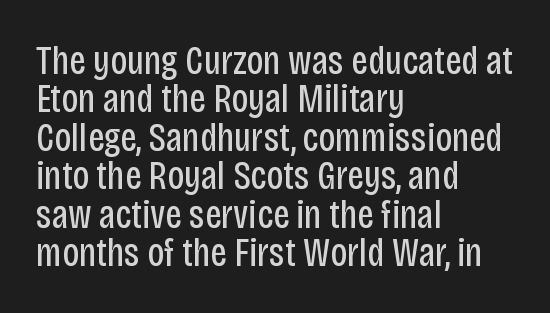
Default kerning and tracking; the words read as compact shapes. Serifs: no, the terminals of the letterforms are clean. Italic: no, the glyphs are upright roman. Any mark beneath the type? The region is blank. Summary of vertical rhythm: compact, with narrow interline spacing.
